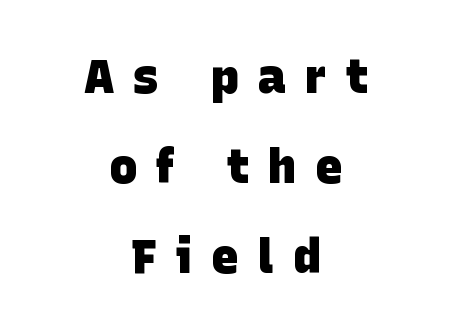
{"serif": "no", "bold": "yes", "weight": "heavy", "width": "normal", "stroke_contrast": "low", "x_height": "large", "monospaced": "no", "underline": "no", "align": "center", "line_spacing": "loose", "line_spacing_ratio": 1.91, "letter_spacing": "wide", "letter_spacing_em": 0.4, "glyph_px": 47}
